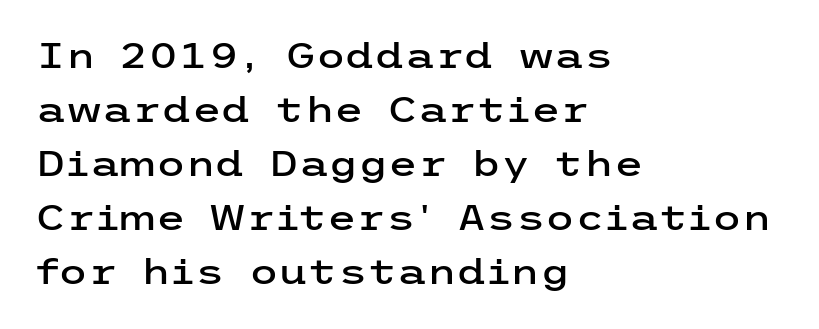
{"serif": "no", "italic": "no", "width": "wide", "stroke_contrast": "low", "x_height": "medium", "underline": "no", "align": "left", "line_spacing": "normal", "line_spacing_ratio": 1.59, "letter_spacing": "normal", "letter_spacing_em": 0.0, "glyph_px": 34}
